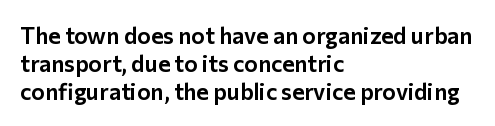
{"italic": "no", "underline": "no", "align": "left", "line_spacing_ratio": 1.22, "letter_spacing": "normal", "letter_spacing_em": 0.0, "glyph_px": 23}
